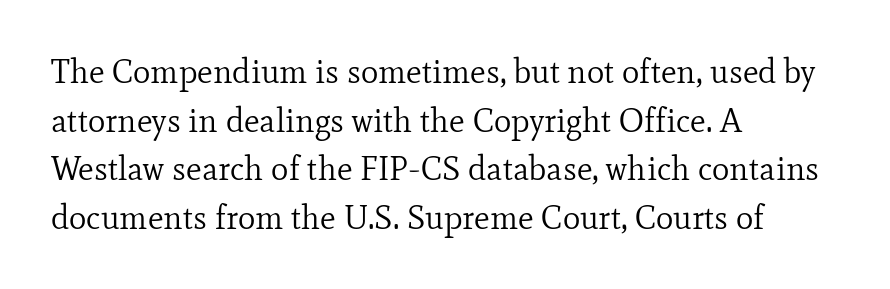
The space between consecutive lines is moderate. Casual observation: everything's shoved over to the left. Designer's note — italics off, roman on. Little horizontal feet cap the strokes, marking this as serif type.
